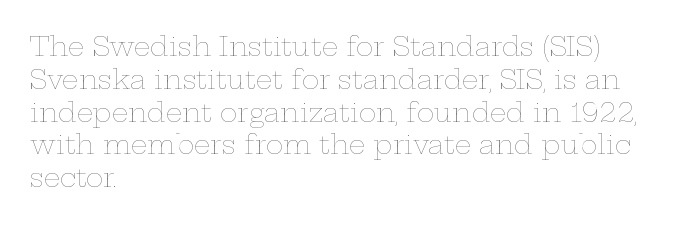
The image shows 26 px text type, upright; set left-aligned, normal line spacing (1.26x), normal letter spacing, not underlined.
